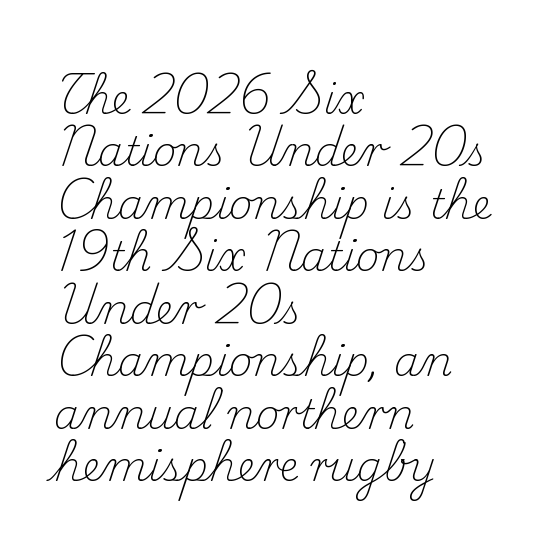
{"serif": "yes", "bold": "no", "weight": "light", "width": "normal", "stroke_contrast": "medium", "x_height": "small", "monospaced": "no", "underline": "no", "align": "left", "line_spacing": "normal", "line_spacing_ratio": 1.28, "letter_spacing": "normal", "letter_spacing_em": 0.0, "glyph_px": 41}
